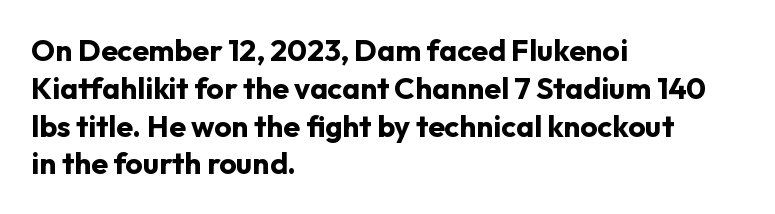
The rendering uses natural spacing where letterforms have individual widths. The glyphs have the mass of a bold cut. The letters stand upright; this is a roman face. Line spacing here is normal.
